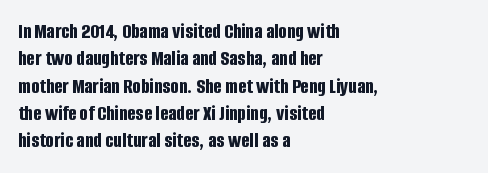
{"italic": "no", "bold": "yes", "underline": "no", "align": "left", "line_spacing_ratio": 1.24, "letter_spacing": "normal", "letter_spacing_em": 0.0, "glyph_px": 22}
